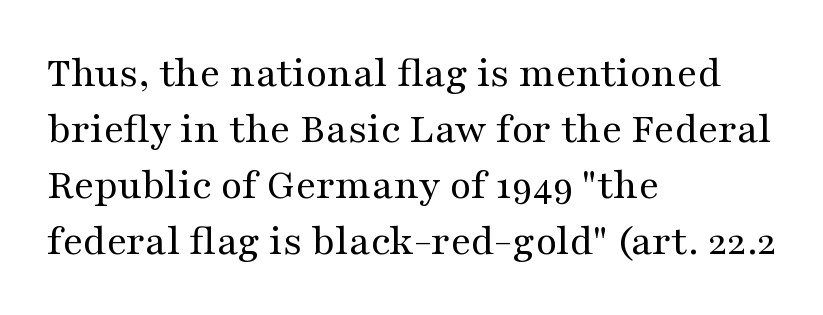
{"serif": "yes", "italic": "no", "bold": "no", "weight": "regular", "width": "wide", "stroke_contrast": "medium", "x_height": "medium", "monospaced": "no", "underline": "no", "align": "left", "line_spacing": "normal", "line_spacing_ratio": 1.27, "letter_spacing": "normal", "letter_spacing_em": 0.0, "glyph_px": 44}
